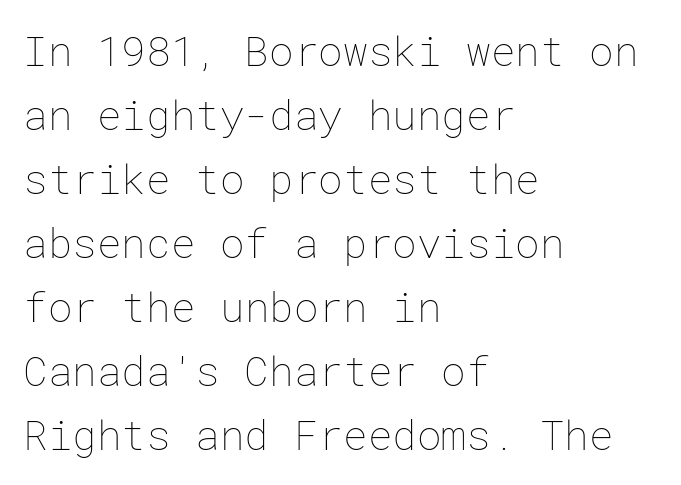
{"italic": "no", "bold": "no", "weight": "thin", "width": "normal", "stroke_contrast": "low", "x_height": "medium", "underline": "no", "align": "left", "line_spacing": "normal", "line_spacing_ratio": 1.56, "letter_spacing": "normal", "letter_spacing_em": 0.0, "glyph_px": 41}
